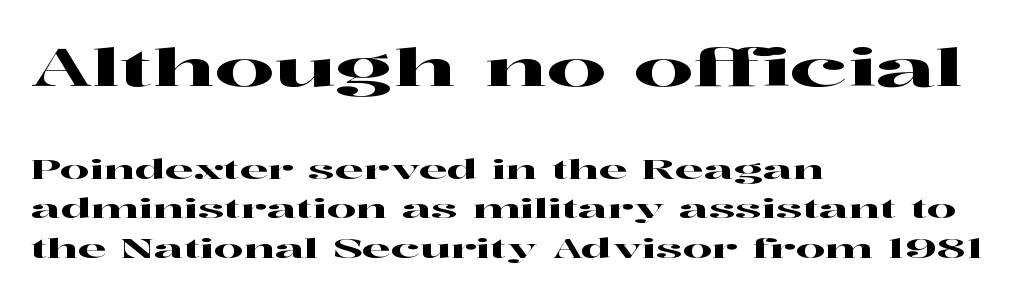
Q: Is the text italic (slanted)? A: No, it is upright.
Q: Is the typeface a serif or a sans-serif typeface? A: Serif.
Q: Is the text underlined? A: No.
Q: How is the paragraph aligned? A: Left-aligned.
Q: Is the spacing between letters normal or unusually wide? A: Normal.
Q: Is the spacing between lines tight, normal or loose? A: Normal.
Q: Which block of text is set in a larger size, the first (top) or the second (bottom)? A: The first (top) one.
Q: Width (condensed, normal, or wide)? A: Wide.
Q: Stroke contrast? A: High.
Q: x-height? A: Medium.
Q: Monospaced? A: No.
